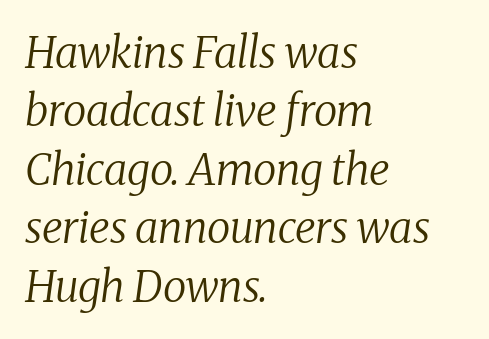
{"serif": "yes", "italic": "yes", "lean": "right", "slant_degrees": 8, "bold": "no", "weight": "regular", "width": "normal", "stroke_contrast": "medium", "x_height": "medium", "monospaced": "no", "underline": "no", "align": "left", "line_spacing": "normal", "line_spacing_ratio": 1.36, "letter_spacing": "normal", "letter_spacing_em": 0.0, "glyph_px": 43}
